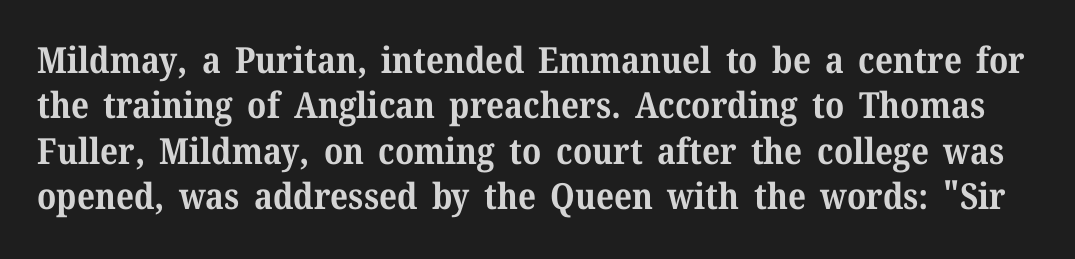
Q: Is the text bold? A: Yes.
Q: Is the text italic (slanted)? A: No, it is upright.
Q: Is the typeface a serif or a sans-serif typeface? A: Serif.
Q: Is the text underlined? A: No.
Q: Is the spacing between letters normal or unusually wide? A: Normal.
Q: Is the spacing between lines tight, normal or loose? A: Normal.
Q: Width (condensed, normal, or wide)? A: Normal.
Q: Stroke contrast? A: Medium.
Q: x-height? A: Medium.
Q: Monospaced? A: No.
